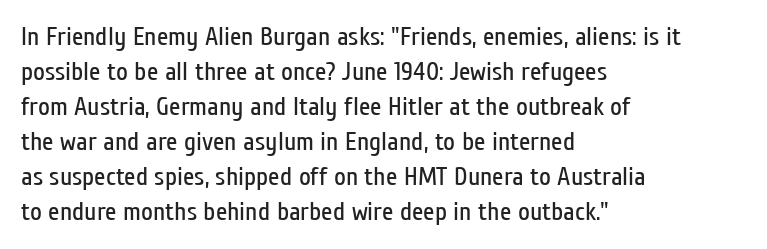
How are the letters spaced? Ordinarily, with no added tracking. Has an underline been added? It has not. Honestly, the row spacing looks completely unremarkable. The font is comparable to plain body text, perhaps lighter. Visually the block forms a straight wall on the left and a jagged coastline on the right.
